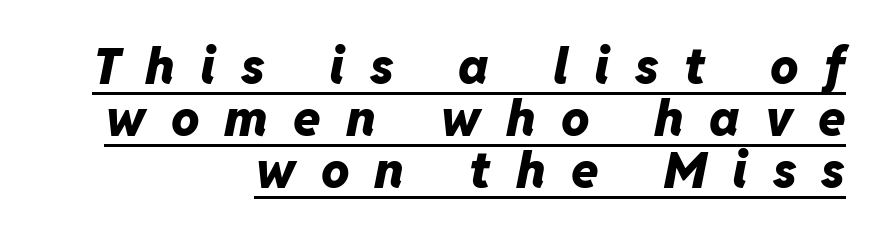
The image shows 50 px heavy type, italic (leaning right); set right-aligned, tight line spacing (1.04x), unusually wide letter spacing (+0.5 em), underlined; low stroke contrast and a medium x-height.
